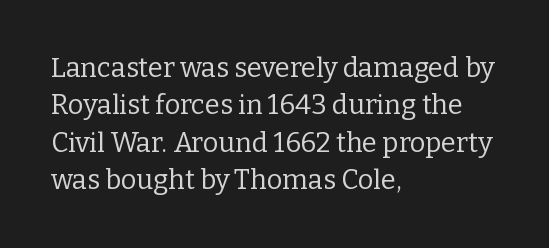
{"italic": "no", "bold": "no", "underline": "no", "align": "left", "line_spacing": "normal", "line_spacing_ratio": 1.38, "letter_spacing": "normal", "letter_spacing_em": 0.0, "glyph_px": 27}
